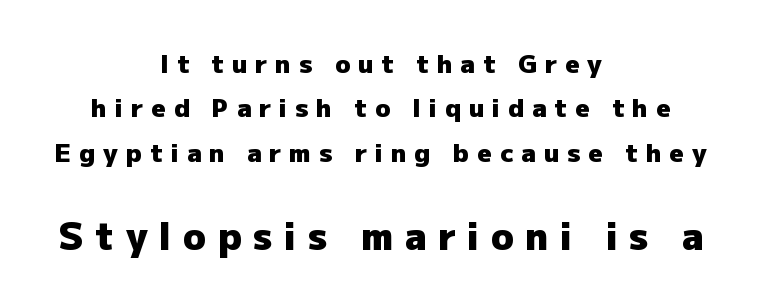
Q: Is the text bold? A: Yes.
Q: Is the text italic (slanted)? A: No, it is upright.
Q: Is the typeface a serif or a sans-serif typeface? A: Sans-serif.
Q: Is the text underlined? A: No.
Q: How is the paragraph aligned? A: Centered.
Q: Is the spacing between letters normal or unusually wide? A: Unusually wide.
Q: Which block of text is set in a larger size, the first (top) or the second (bottom)? A: The second (bottom) one.
Q: Width (condensed, normal, or wide)? A: Normal.
Q: Stroke contrast? A: Low.
Q: x-height? A: Medium.
Q: Monospaced? A: No.
